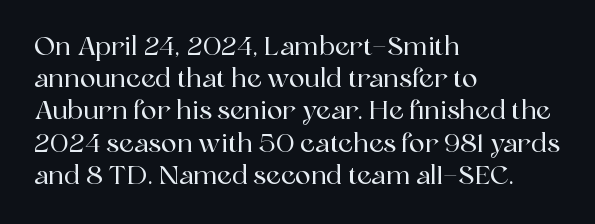
{"italic": "no", "underline": "no", "align": "left", "line_spacing_ratio": 1.24, "letter_spacing": "normal", "letter_spacing_em": 0.0, "glyph_px": 26}
